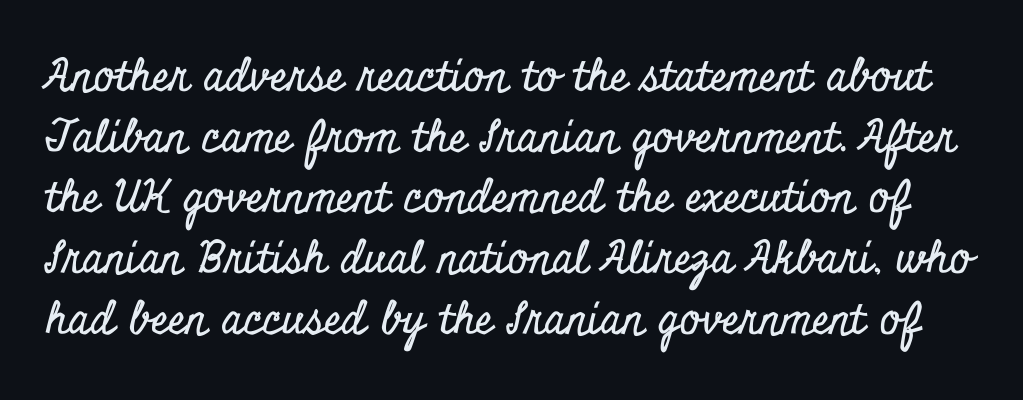
The image shows 44 px condensed serif type; set normal line spacing (1.38x), normal letter spacing, not underlined; low stroke contrast and a small x-height.
